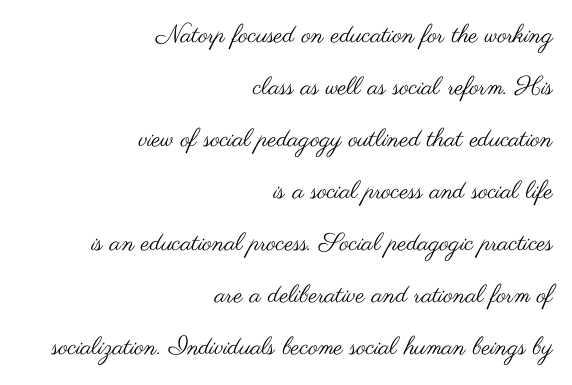
{"bold": "no", "underline": "no", "align": "right", "line_spacing": "loose", "line_spacing_ratio": 2.08, "letter_spacing": "normal", "letter_spacing_em": 0.0, "glyph_px": 25}
